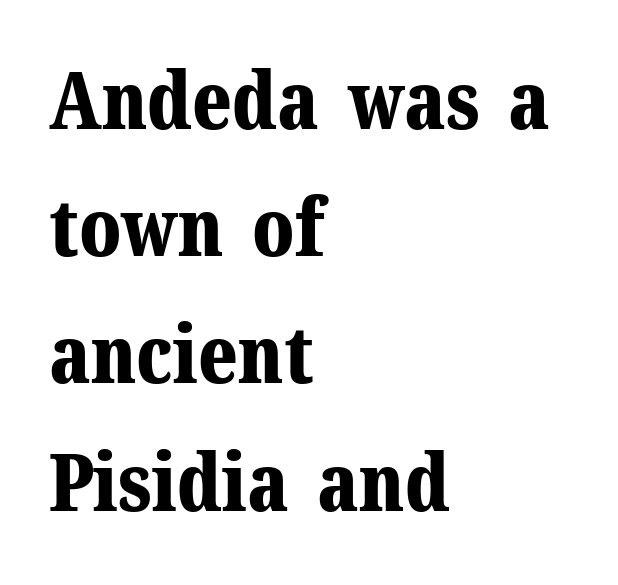
The image shows 80 px bold serif type, upright; set left-aligned, normal line spacing (1.59x), normal letter spacing, not underlined; medium stroke contrast and a medium x-height.
